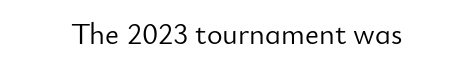
Is the type heavy? It reads as light-to-regular instead. Each letter keeps its own natural width here, so spacing adapts to shape. Posture: vertical. Anything drawn beneath the words? Only blank space. Caption: standard tracking, unaltered.
